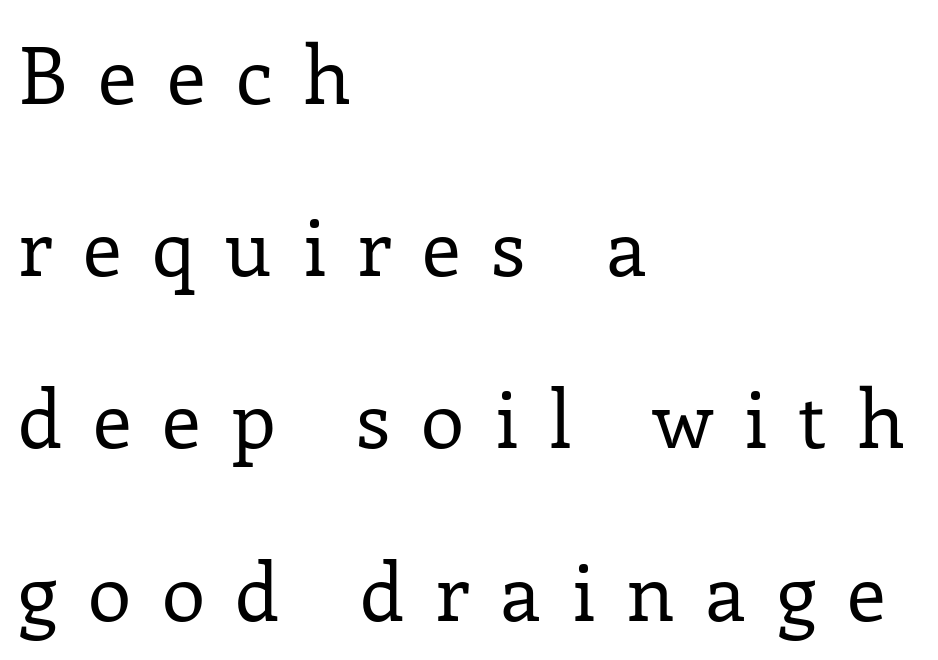
Look at the bottom of the vertical strokes: they flare into serifs here. In terms of posture, this sample is upright. Character widths vary here, with narrow letters taking less room than wide ones. Each word looks stretched out because of the extra space between its letters. Notice the wide empty band between every row — that's loose leading. This rendering uses left alignment, leaving the right contour irregular.
